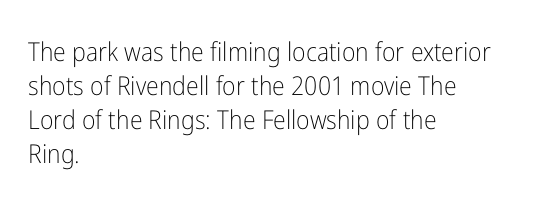
The image shows 26 px text type, upright; set left-aligned, normal line spacing (1.31x), normal letter spacing, not underlined.
